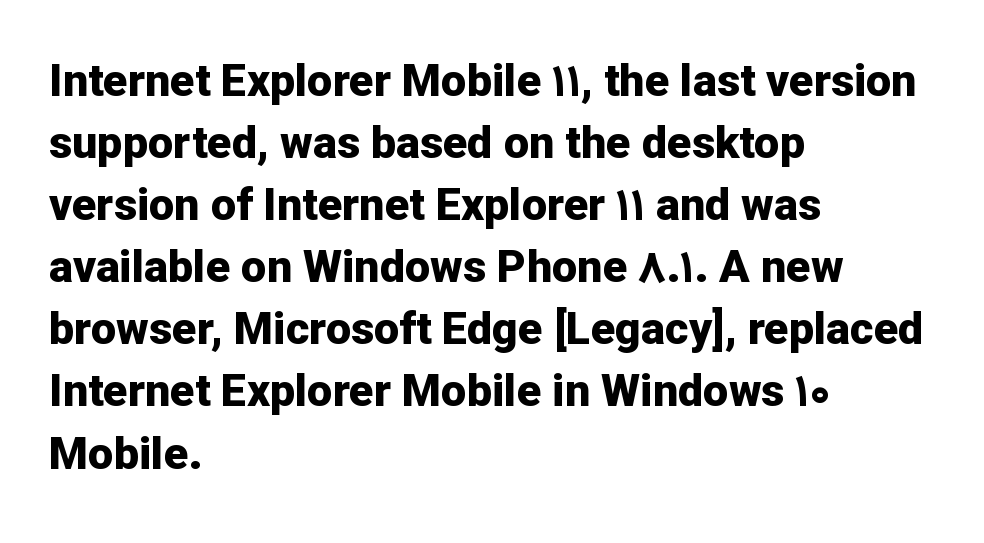
Q: Is the text bold? A: Yes.
Q: Is the text italic (slanted)? A: No, it is upright.
Q: Is the typeface a serif or a sans-serif typeface? A: Sans-serif.
Q: Is the text underlined? A: No.
Q: How is the paragraph aligned? A: Left-aligned.
Q: Is the spacing between letters normal or unusually wide? A: Normal.
Q: Is the spacing between lines tight, normal or loose? A: Normal.
Q: Width (condensed, normal, or wide)? A: Normal.
Q: Stroke contrast? A: Low.
Q: x-height? A: Medium.
Q: Monospaced? A: No.
